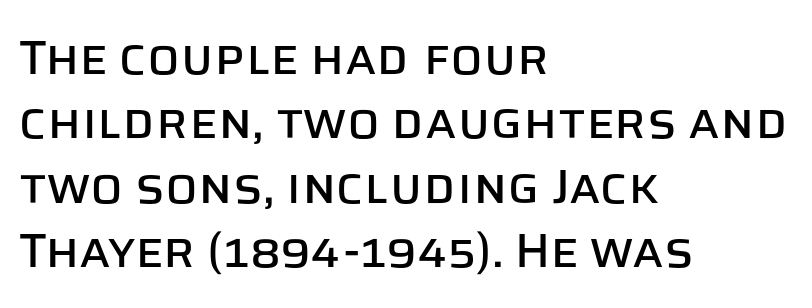
{"serif": "no", "italic": "no", "width": "normal", "stroke_contrast": "low", "x_height": "large", "monospaced": "no", "underline": "no", "align": "left", "line_spacing": "normal", "line_spacing_ratio": 1.34, "letter_spacing": "normal", "letter_spacing_em": 0.0, "glyph_px": 48}
